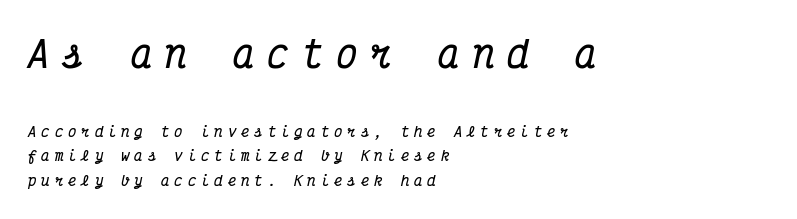
Descender tails drop into unmarked territory. This sample uses a serif face. If you drew a line through each stem, it would be angled. Thick stems and heavy bowls — unmistakably bold.
